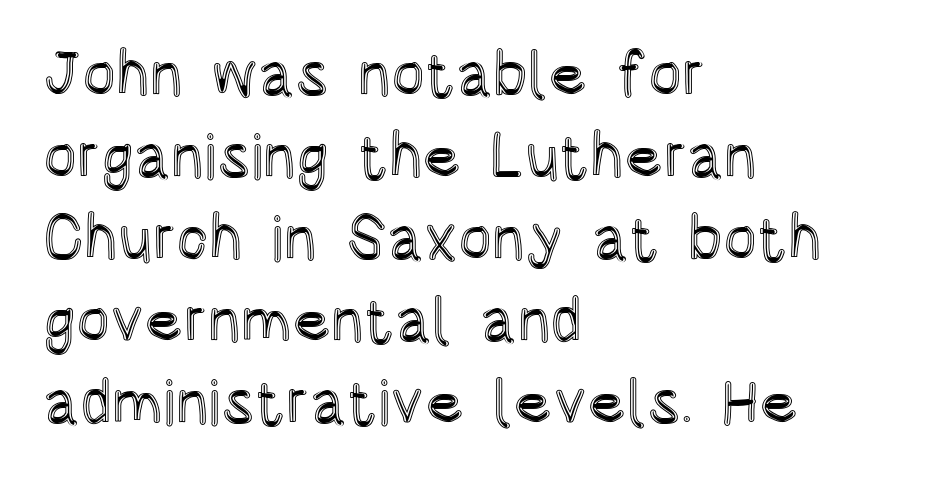
The image shows 63 px condensed type, upright; set left-aligned, normal line spacing (1.3x), normal letter spacing, not underlined; a large x-height.
